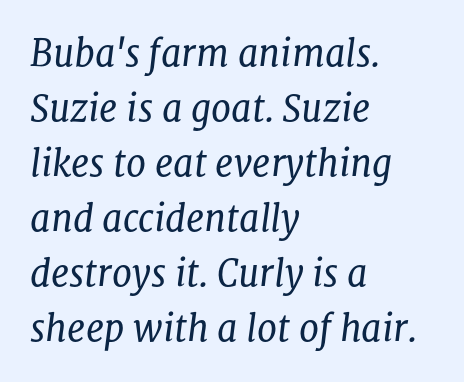
Q: Is the text bold? A: No.
Q: Is the text italic (slanted)? A: Yes, it leans right by about 8 degrees.
Q: Is the typeface a serif or a sans-serif typeface? A: Serif.
Q: Is the text underlined? A: No.
Q: How is the paragraph aligned? A: Left-aligned.
Q: Is the spacing between letters normal or unusually wide? A: Normal.
Q: Is the spacing between lines tight, normal or loose? A: Normal.
Q: Width (condensed, normal, or wide)? A: Normal.
Q: Stroke contrast? A: Low.
Q: x-height? A: Medium.
Q: Monospaced? A: No.
